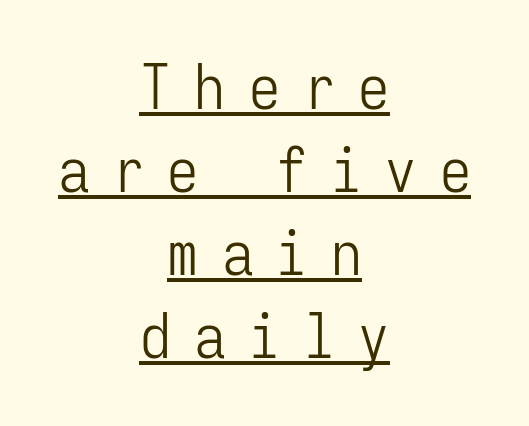
{"serif": "no", "italic": "no", "bold": "no", "weight": "light", "width": "condensed", "stroke_contrast": "low", "x_height": "medium", "monospaced": "yes", "underline": "yes", "align": "center", "line_spacing": "normal", "line_spacing_ratio": 1.34, "letter_spacing": "wide", "letter_spacing_em": 0.38, "glyph_px": 62}
